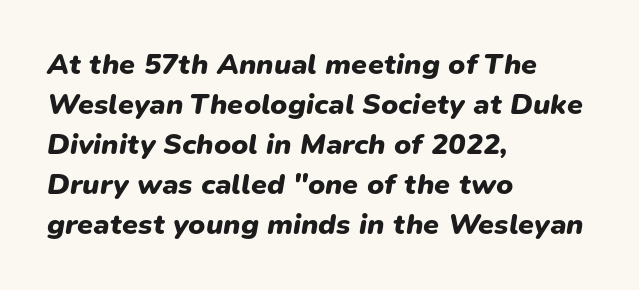
The image shows 29 px heavy type, italic (leaning right); set left-aligned, normal line spacing (1.38x), normal letter spacing, not underlined; low stroke contrast and a medium x-height.
